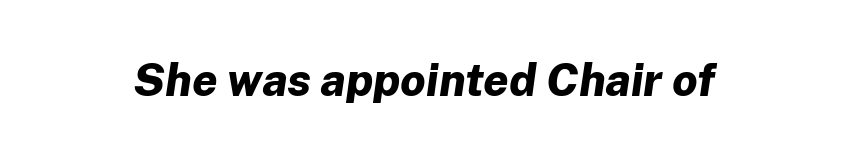
Q: Is the text bold? A: Yes.
Q: Is the text italic (slanted)? A: Yes, it leans right by about 8 degrees.
Q: Is the text underlined? A: No.
Q: Is the spacing between letters normal or unusually wide? A: Normal.
Q: Width (condensed, normal, or wide)? A: Normal.
Q: Stroke contrast? A: Low.
Q: x-height? A: Medium.
Q: Monospaced? A: No.
